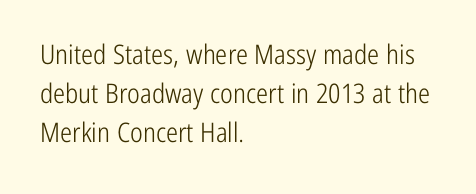
{"italic": "no", "bold": "no", "underline": "no", "align": "left", "line_spacing": "normal", "line_spacing_ratio": 1.45, "letter_spacing": "normal", "letter_spacing_em": 0.0, "glyph_px": 27}
